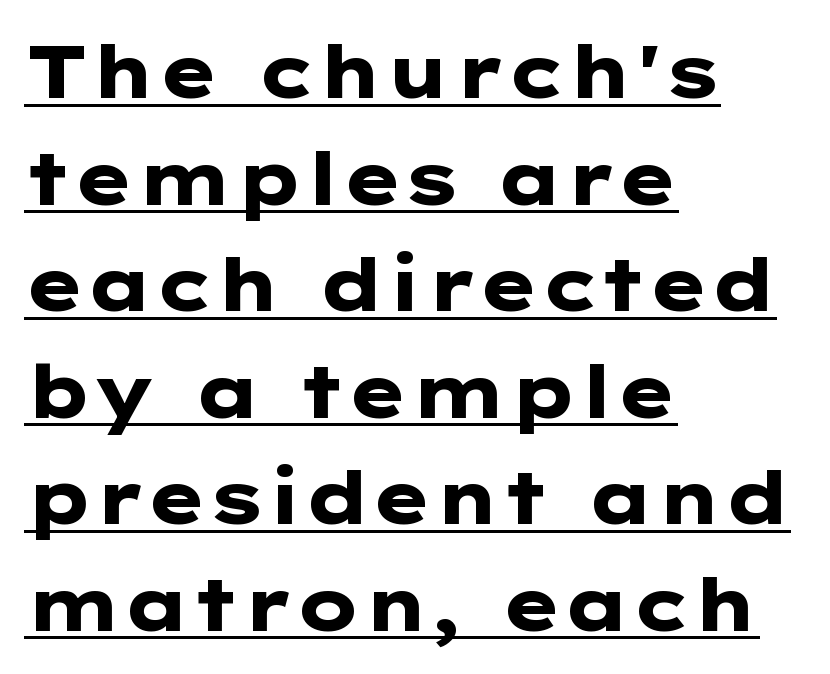
The image shows 74 px heavy, wide sans-serif type, upright; set left-aligned, normal line spacing (1.44x), normal letter spacing, underlined; low stroke contrast and a medium x-height.
